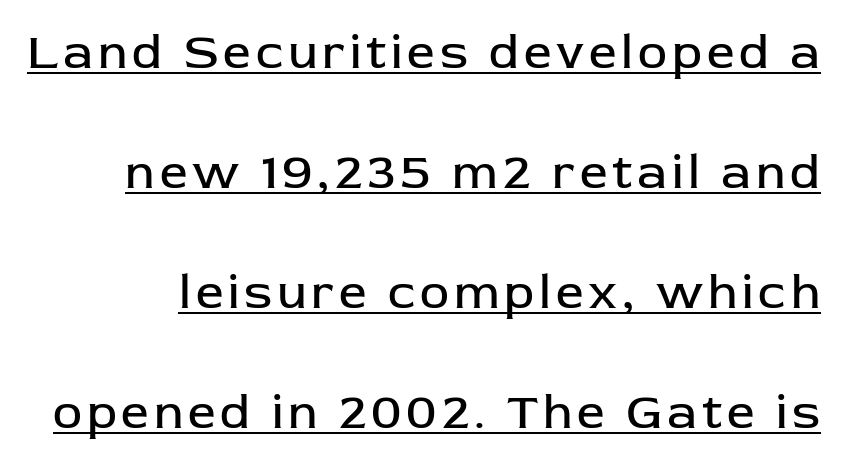
This is roman type, the default non-slanted kind. Check the space under the baseline: a stroke is drawn there. Baseline-to-baseline distance is far greater than the letter height. Each letter keeps its own natural width here, so spacing adapts to shape.
